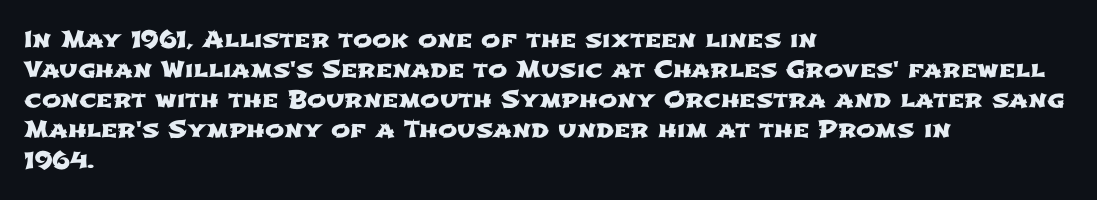
Interline gaps are of average width in this sample. Underlining? Definitely not there. Short note: letters normally spaced. Where is the straight margin? On the left.
